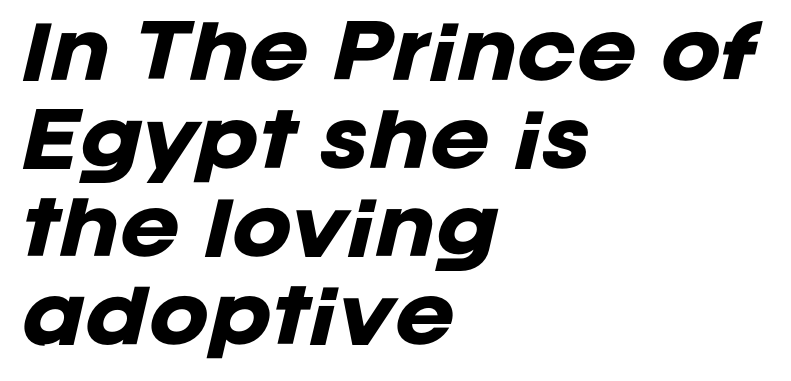
{"italic": "yes", "lean": "right", "slant_degrees": 12, "bold": "yes", "weight": "heavy", "width": "normal", "stroke_contrast": "low", "x_height": "large", "monospaced": "no", "underline": "no", "align": "left", "line_spacing_ratio": 1.22, "letter_spacing": "normal", "letter_spacing_em": 0.0, "glyph_px": 72}
